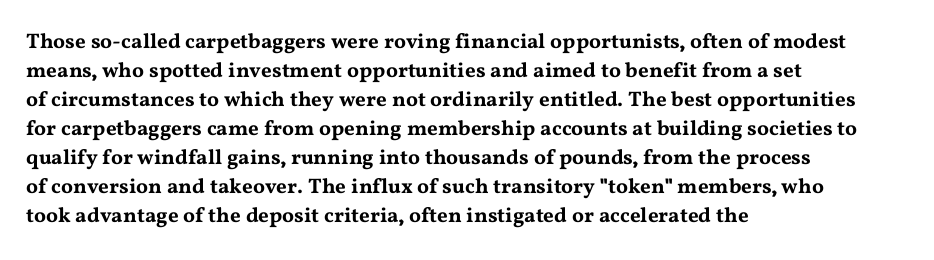
{"italic": "no", "underline": "no", "align": "left", "line_spacing": "normal", "line_spacing_ratio": 1.38, "letter_spacing": "normal", "letter_spacing_em": 0.0, "glyph_px": 21}
